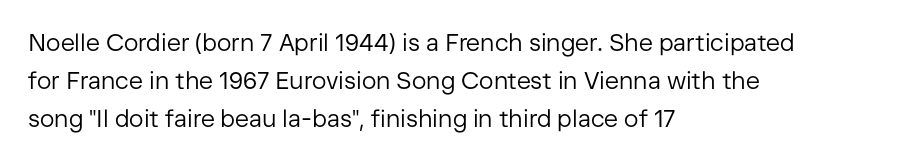
The image shows 24 px text type, upright; set left-aligned, normal line spacing (1.59x), normal letter spacing, not underlined.
